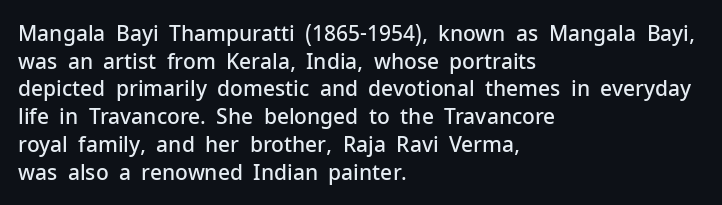
{"italic": "no", "bold": "semi", "underline": "no", "align": "left", "line_spacing": "normal", "line_spacing_ratio": 1.32, "letter_spacing": "normal", "letter_spacing_em": 0.0, "glyph_px": 21}
